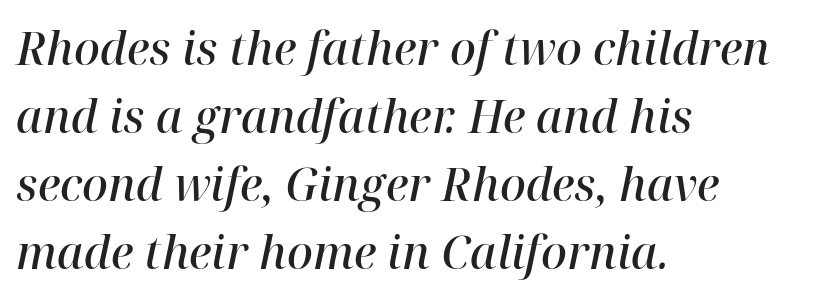
Q: Is the text bold? A: Semi-bold.
Q: Is the text italic (slanted)? A: Yes, it leans right by about 12 degrees.
Q: Is the typeface a serif or a sans-serif typeface? A: Serif.
Q: Is the text underlined? A: No.
Q: How is the paragraph aligned? A: Left-aligned.
Q: Is the spacing between letters normal or unusually wide? A: Normal.
Q: Is the spacing between lines tight, normal or loose? A: Normal.
Q: Width (condensed, normal, or wide)? A: Normal.
Q: Stroke contrast? A: High.
Q: x-height? A: Medium.
Q: Monospaced? A: No.
